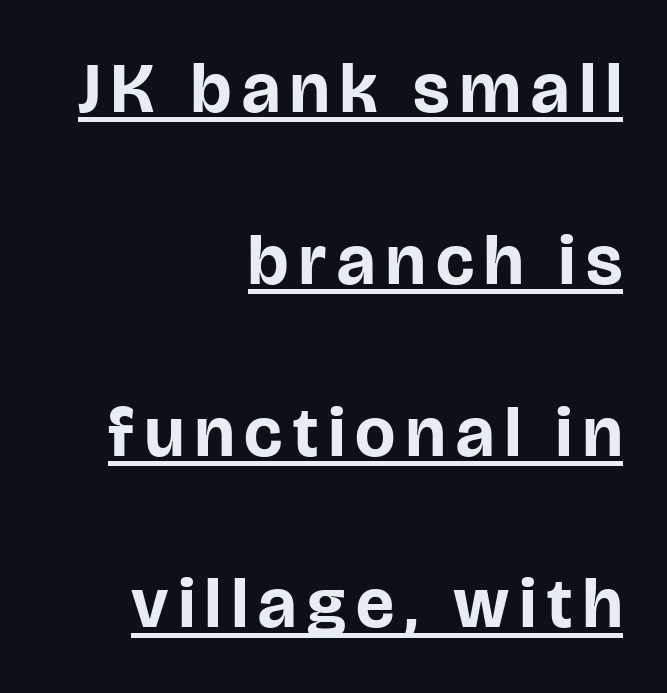
Q: Is the text bold? A: Yes.
Q: Is the text italic (slanted)? A: No, it is upright.
Q: Is the typeface a serif or a sans-serif typeface? A: Sans-serif.
Q: Is the text underlined? A: Yes.
Q: How is the paragraph aligned? A: Right-aligned.
Q: Is the spacing between lines tight, normal or loose? A: Loose.
Q: Width (condensed, normal, or wide)? A: Normal.
Q: Stroke contrast? A: Low.
Q: x-height? A: Large.
Q: Monospaced? A: No.
